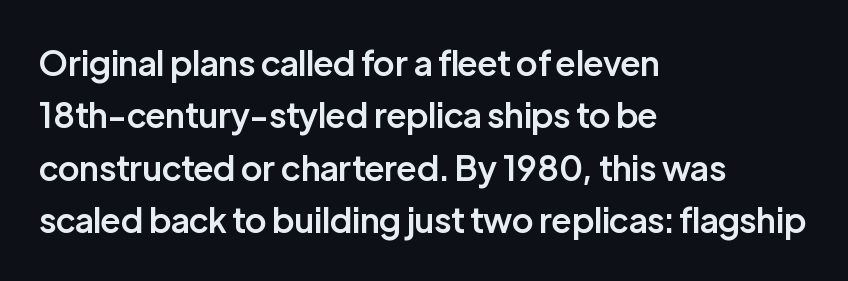
{"serif": "no", "italic": "no", "bold": "semi", "weight": "semibold", "width": "normal", "stroke_contrast": "low", "x_height": "medium", "monospaced": "no", "underline": "no", "align": "left", "line_spacing": "normal", "line_spacing_ratio": 1.54, "letter_spacing": "normal", "letter_spacing_em": 0.0, "glyph_px": 34}
